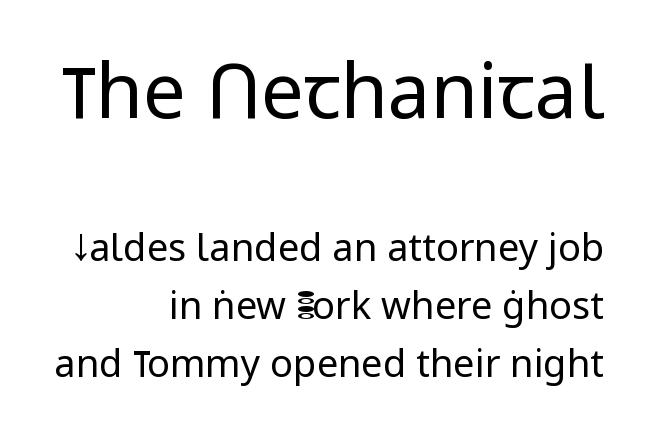
Letter spacing: default. Varying glyph widths throughout — classic text-font behaviour. Is the lower block the larger one? No — the upper block carries the bigger type. Leading matches the norm, producing a regular column. Does the lettering tilt? It doesn't — this is upright. Letterform terminals end flat and unadorned throughout the passage.
